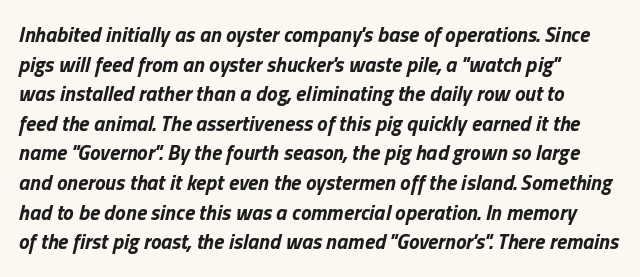
Horizontally, the lines are justified to the leading edge only. Vertically, the passage feels balanced, rows spaced as you'd expect. The specimen reads as italic at a glance. Standard letterfit; no display-style spreading of the glyphs. Nobody drew a line under any word here.
